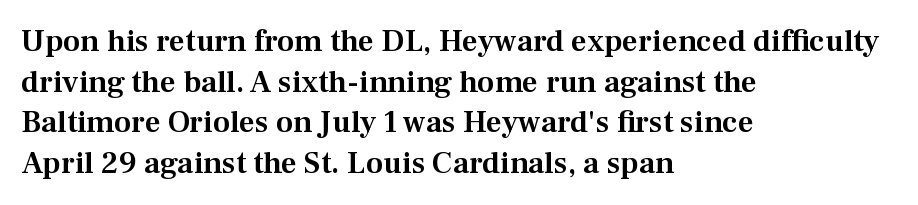
{"serif": "yes", "italic": "no", "width": "normal", "stroke_contrast": "medium", "x_height": "medium", "monospaced": "no", "underline": "no", "align": "left", "line_spacing": "normal", "line_spacing_ratio": 1.31, "letter_spacing": "normal", "letter_spacing_em": 0.0, "glyph_px": 31}
